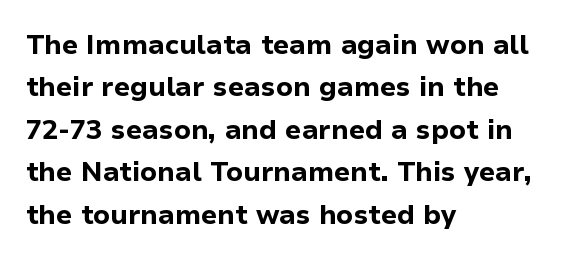
The image shows 27 px bold type, upright; set left-aligned, normal line spacing (1.57x), normal letter spacing, not underlined.
